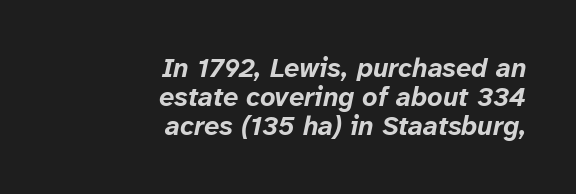
Nobody drew a line under any word here. As a designer I'd log this as weight 700, bold. Spacing between characters is what you'd get straight out of the box. When letters slant like this, we call the style italic. The lines are packed closely together with very little leading. Horizontal alignment here is rightward, an uncommon choice for prose.
